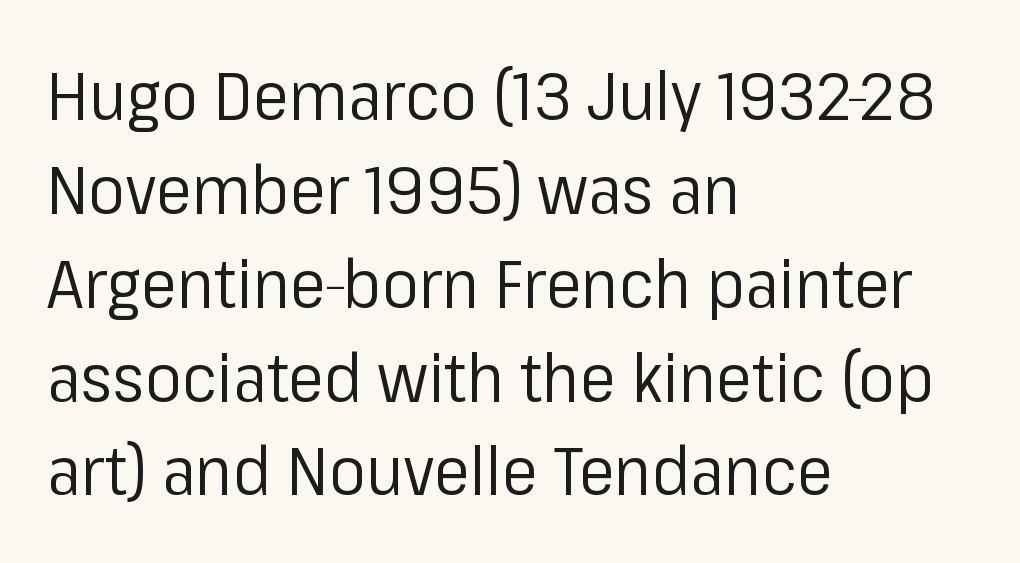
The image shows 68 px regular-weight sans-serif type, upright; set left-aligned, normal line spacing (1.38x), normal letter spacing, not underlined; low stroke contrast and a medium x-height.
